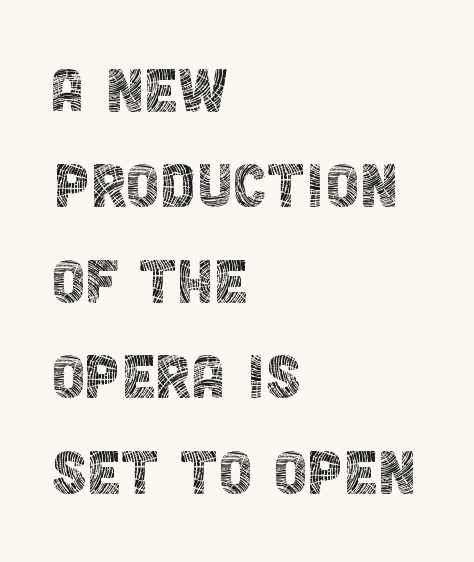
The image shows 77 px thin, condensed sans-serif type, upright; set left-aligned, line spacing 1.24x, normal letter spacing, not underlined; a large x-height.
